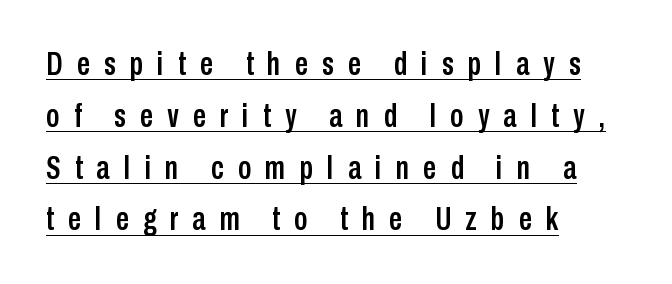
The image shows 33 px condensed sans-serif type, upright; set left-aligned, normal line spacing (1.57x), unusually wide letter spacing (+0.43 em), underlined; low stroke contrast and a medium x-height.
